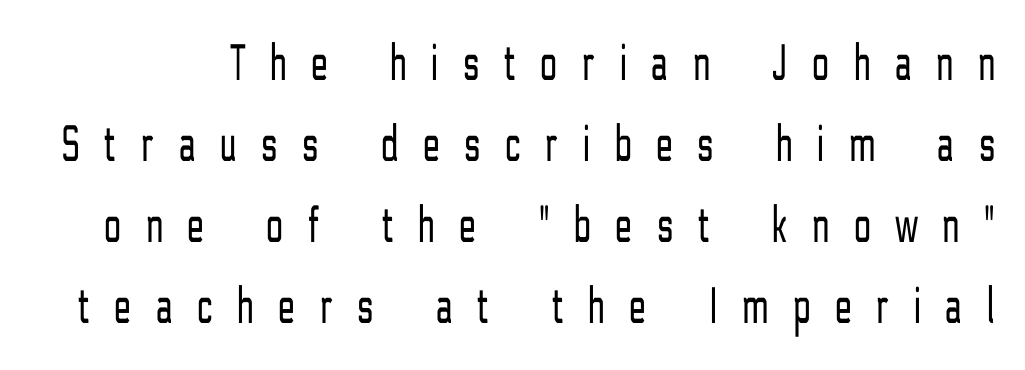
The image shows 53 px light, condensed sans-serif type, upright; set normal line spacing (1.53x), unusually wide letter spacing (+0.48 em), not underlined; low stroke contrast and a medium x-height.
